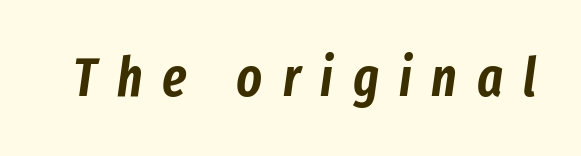
{"italic": "yes", "lean": "right", "slant_degrees": 8, "width": "condensed", "stroke_contrast": "low", "x_height": "medium", "monospaced": "no", "underline": "no", "letter_spacing": "wide", "letter_spacing_em": 0.37, "glyph_px": 54}
